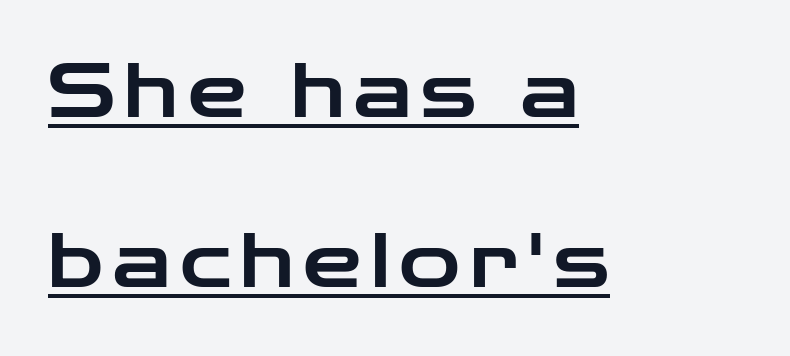
Summary of vertical rhythm: relaxed, with wide interline spacing. Note: no serifs on the glyphs. Emphasis is given by a line drawn under the lettering. Think of a printed novel: that variable character pitch is what you see here. A typesetter would mark this as roman, not italic. The ragged edge is on the right, which tells us the setting is flush left.
